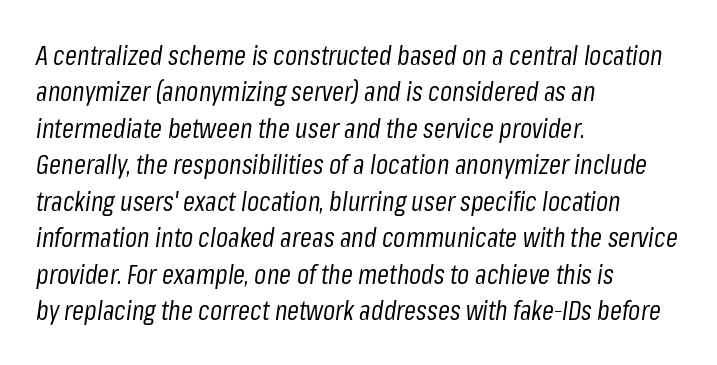
{"italic": "yes", "lean": "right", "slant_degrees": 8, "bold": "no", "underline": "no", "align": "left", "line_spacing": "normal", "line_spacing_ratio": 1.35, "letter_spacing": "normal", "letter_spacing_em": 0.0, "glyph_px": 27}
